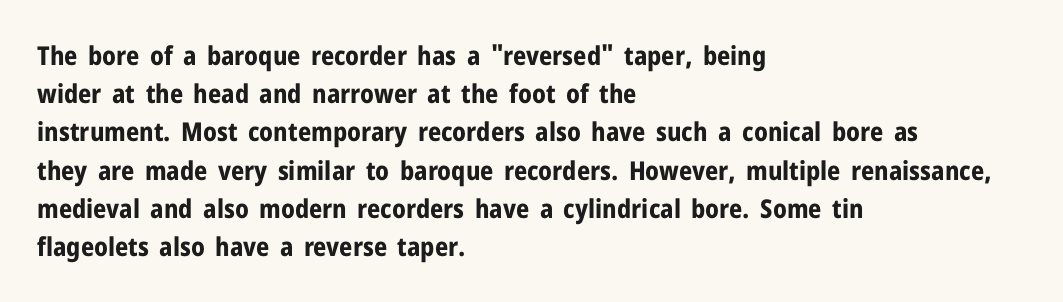
The image shows 26 px bold type, upright; set left-aligned, normal line spacing (1.47x), normal letter spacing, not underlined.
